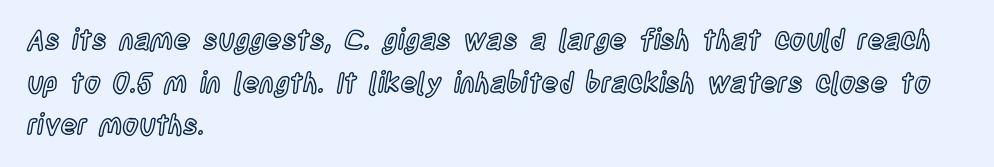
Q: Is the text italic (slanted)? A: Yes.
Q: Is the text underlined? A: No.
Q: How is the paragraph aligned? A: Left-aligned.
Q: Is the spacing between letters normal or unusually wide? A: Normal.
Q: Is the spacing between lines tight, normal or loose? A: Normal.
Q: Width (condensed, normal, or wide)? A: Condensed.
Q: x-height? A: Large.
Q: Monospaced? A: No.
